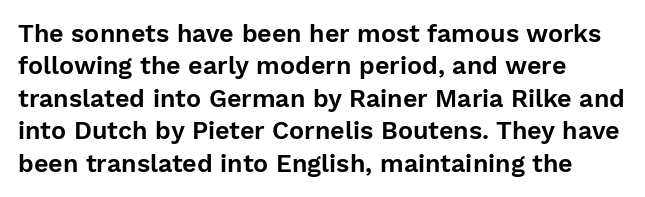
{"italic": "no", "underline": "no", "line_spacing": "normal", "line_spacing_ratio": 1.3, "letter_spacing": "normal", "letter_spacing_em": 0.0, "glyph_px": 25}
